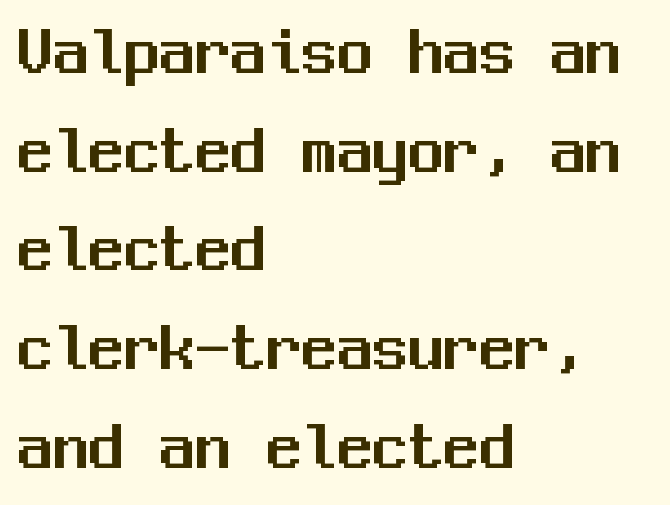
The image shows 71 px sans-serif type, upright, monospaced; set left-aligned, normal line spacing (1.39x), normal letter spacing, not underlined; medium stroke contrast and a medium x-height.
